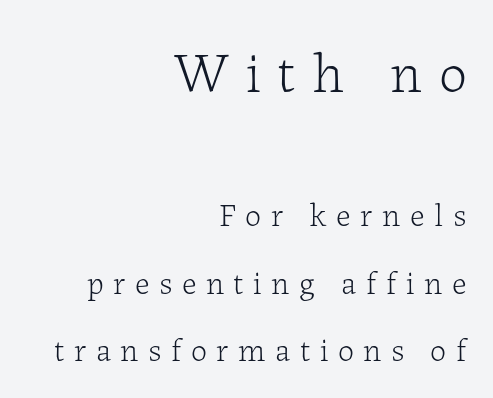
{"serif": "yes", "italic": "no", "bold": "no", "weight": "light", "width": "normal", "stroke_contrast": "low", "x_height": "medium", "monospaced": "no", "underline": "no", "align": "right", "line_spacing": "loose", "line_spacing_ratio": 2.1, "letter_spacing": "wide", "letter_spacing_em": 0.3, "larger_block": "first", "size_ratio": 1.75, "glyph_px": 56}
